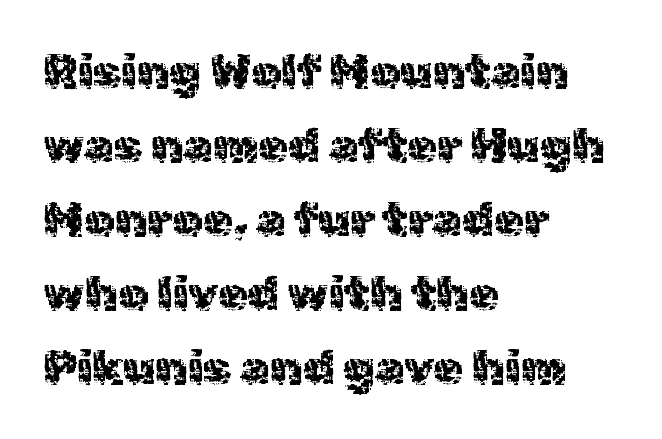
Q: Is the text italic (slanted)? A: No, it is upright.
Q: Is the typeface a serif or a sans-serif typeface? A: Sans-serif.
Q: Is the text underlined? A: No.
Q: How is the paragraph aligned? A: Left-aligned.
Q: Is the spacing between letters normal or unusually wide? A: Normal.
Q: Is the spacing between lines tight, normal or loose? A: Normal.
Q: Width (condensed, normal, or wide)? A: Normal.
Q: x-height? A: Medium.
Q: Monospaced? A: No.
